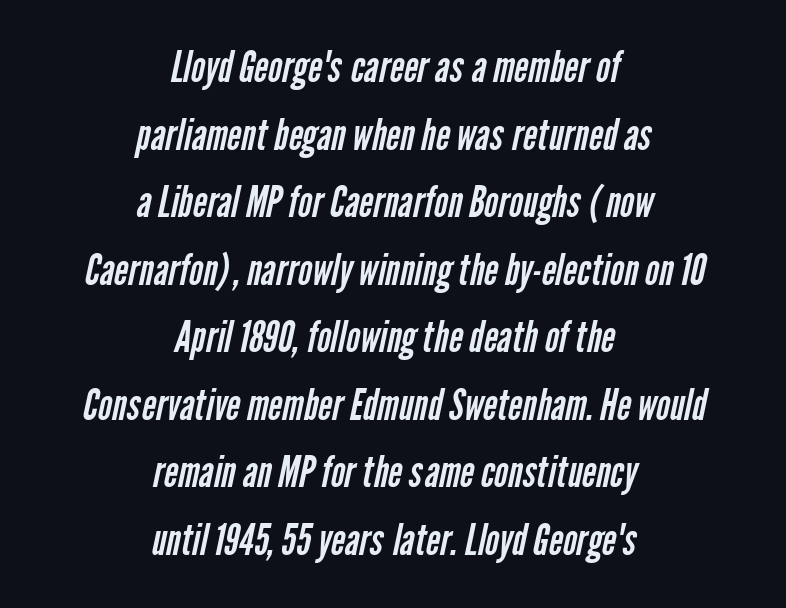
{"serif": "no", "bold": "no", "weight": "regular", "width": "condensed", "stroke_contrast": "low", "x_height": "medium", "monospaced": "no", "underline": "no", "align": "center", "line_spacing": "normal", "line_spacing_ratio": 1.57, "letter_spacing": "normal", "letter_spacing_em": 0.0, "glyph_px": 43}
